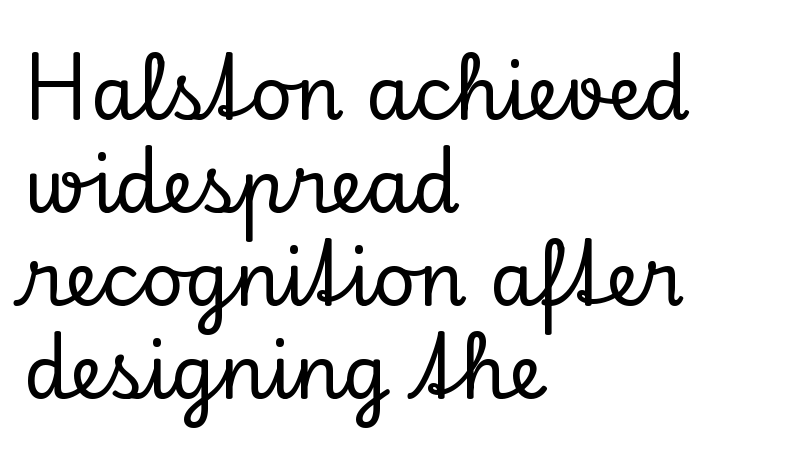
Teacher's note: observe the even left margin — that is flush-left alignment. The type sits square on the baseline with zero lean. Nothing unusual about the tracking: characters are spaced as the font intends. The foot of each line stays bare and open. Spacing verdict: proportional, widths tailored to each character.
